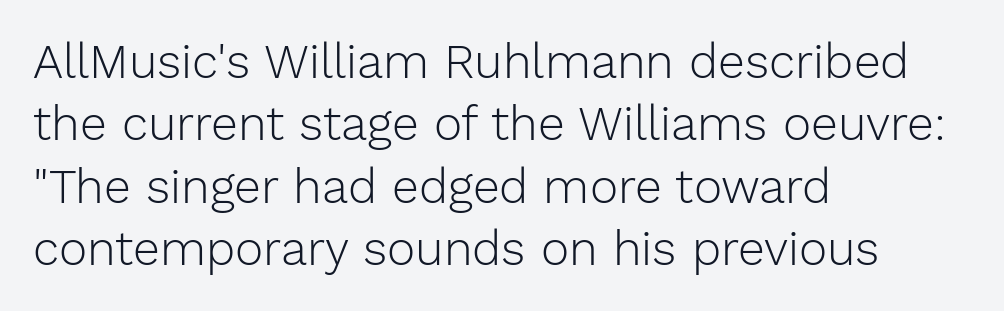
{"serif": "no", "italic": "no", "bold": "no", "weight": "light", "width": "normal", "stroke_contrast": "low", "x_height": "medium", "monospaced": "no", "underline": "no", "align": "left", "line_spacing": "normal", "line_spacing_ratio": 1.3, "letter_spacing": "normal", "letter_spacing_em": 0.0, "glyph_px": 48}
